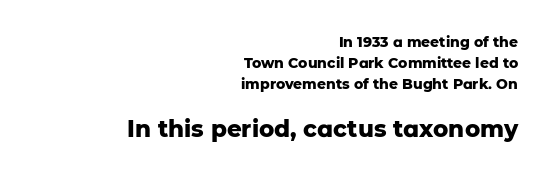
Q: Is the text bold? A: Yes.
Q: Is the text italic (slanted)? A: No, it is upright.
Q: Is the text underlined? A: No.
Q: How is the paragraph aligned? A: Right-aligned.
Q: Is the spacing between letters normal or unusually wide? A: Normal.
Q: Is the spacing between lines tight, normal or loose? A: Normal.
Q: Which block of text is set in a larger size, the first (top) or the second (bottom)? A: The second (bottom) one.
